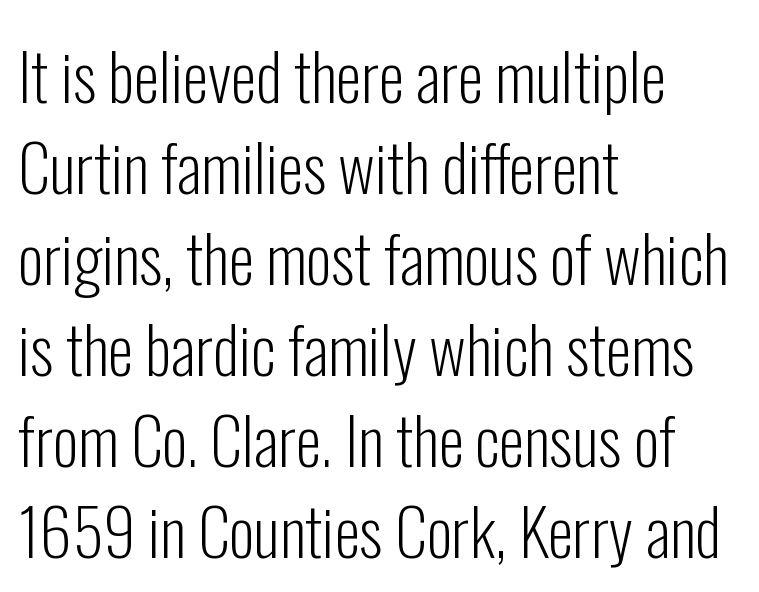
The image shows 65 px light, condensed sans-serif type, upright; set left-aligned, normal line spacing (1.4x), normal letter spacing, not underlined; low stroke contrast and a medium x-height.
